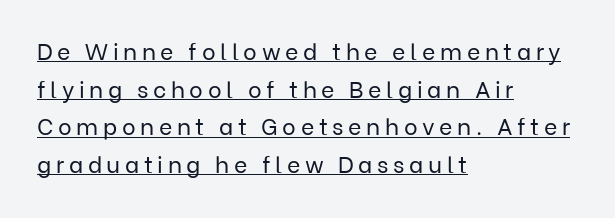
The image shows 23 px text type, upright; set left-aligned, normal line spacing (1.64x), unusually wide letter spacing (+0.2 em), underlined.
